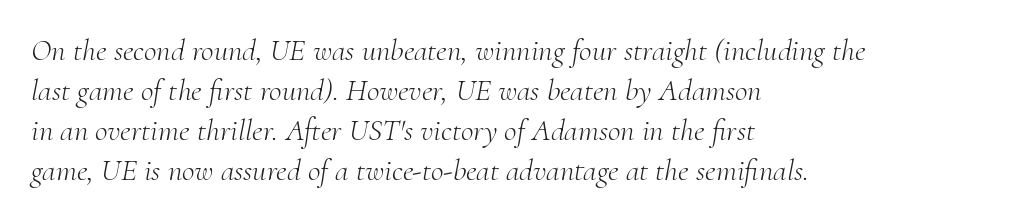
Q: Is the text bold? A: No.
Q: Is the text italic (slanted)? A: Yes, it leans right by about 10 degrees.
Q: Is the typeface a serif or a sans-serif typeface? A: Serif.
Q: Is the text underlined? A: No.
Q: How is the paragraph aligned? A: Left-aligned.
Q: Is the spacing between letters normal or unusually wide? A: Normal.
Q: Is the spacing between lines tight, normal or loose? A: Normal.
Q: Width (condensed, normal, or wide)? A: Normal.
Q: Stroke contrast? A: Medium.
Q: x-height? A: Small.
Q: Monospaced? A: No.
